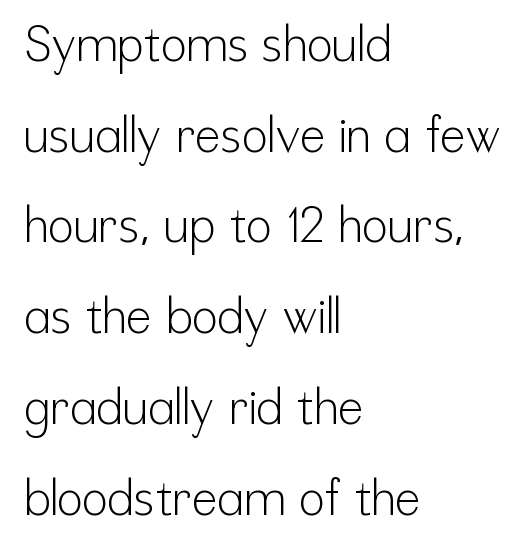
{"serif": "no", "italic": "no", "bold": "no", "weight": "light", "width": "condensed", "stroke_contrast": "low", "x_height": "medium", "monospaced": "no", "underline": "no", "align": "left", "line_spacing_ratio": 1.89, "letter_spacing": "normal", "letter_spacing_em": 0.0, "glyph_px": 48}
